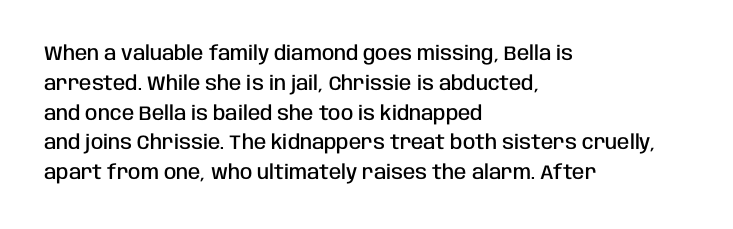
Q: Is the text bold? A: Semi-bold.
Q: Is the text italic (slanted)? A: No, it is upright.
Q: Is the text underlined? A: No.
Q: How is the paragraph aligned? A: Left-aligned.
Q: Is the spacing between letters normal or unusually wide? A: Normal.
Q: Is the spacing between lines tight, normal or loose? A: Normal.
